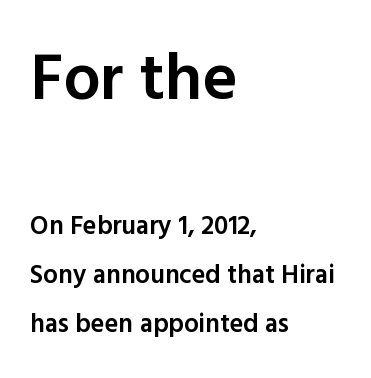
Q: Is the text bold? A: Semi-bold.
Q: Is the text italic (slanted)? A: No, it is upright.
Q: Is the typeface a serif or a sans-serif typeface? A: Sans-serif.
Q: Is the text underlined? A: No.
Q: How is the paragraph aligned? A: Left-aligned.
Q: Is the spacing between letters normal or unusually wide? A: Normal.
Q: Which block of text is set in a larger size, the first (top) or the second (bottom)? A: The first (top) one.
Q: Width (condensed, normal, or wide)? A: Normal.
Q: x-height? A: Medium.
Q: Monospaced? A: No.
